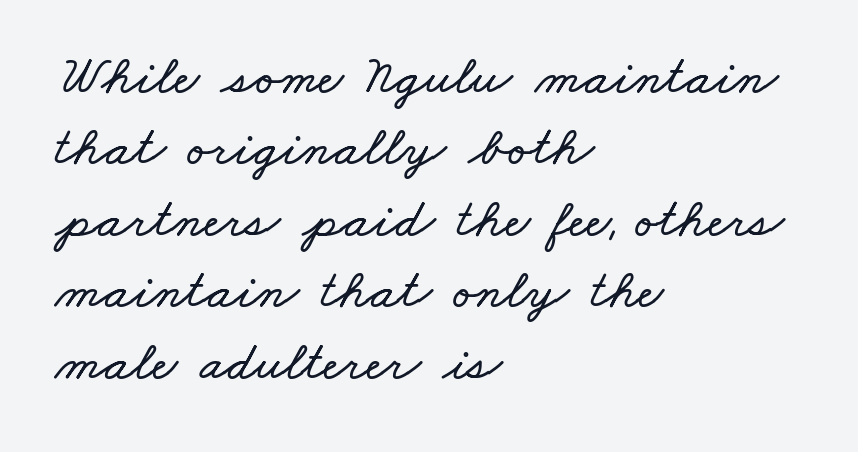
Q: Is the text underlined? A: No.
Q: How is the paragraph aligned? A: Left-aligned.
Q: Is the spacing between letters normal or unusually wide? A: Normal.
Q: Is the spacing between lines tight, normal or loose? A: Normal.
Q: Width (condensed, normal, or wide)? A: Wide.
Q: Stroke contrast? A: Low.
Q: x-height? A: Small.
Q: Monospaced? A: No.
